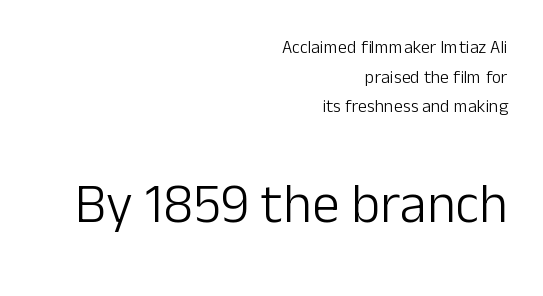
The image shows 55 px light sans-serif type, upright; set right-aligned, normal line spacing (1.64x), normal letter spacing, not underlined; the second (bottom) block is 3.06x larger; low stroke contrast and a medium x-height.
